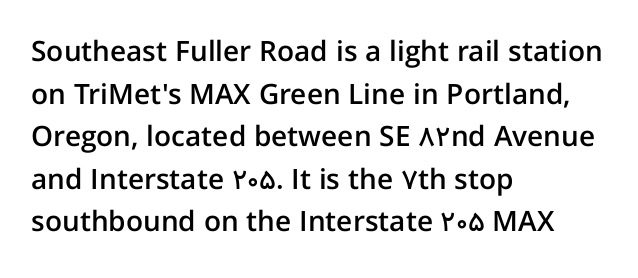
This is sans-serif lettering, the kind often seen on screens and signage. A roman cut, with each character standing at attention. Clear beneath every line of the passage. Semibold letterforms, between regular and bold. The passage shown is typed in a proportional face where columns would drift.
